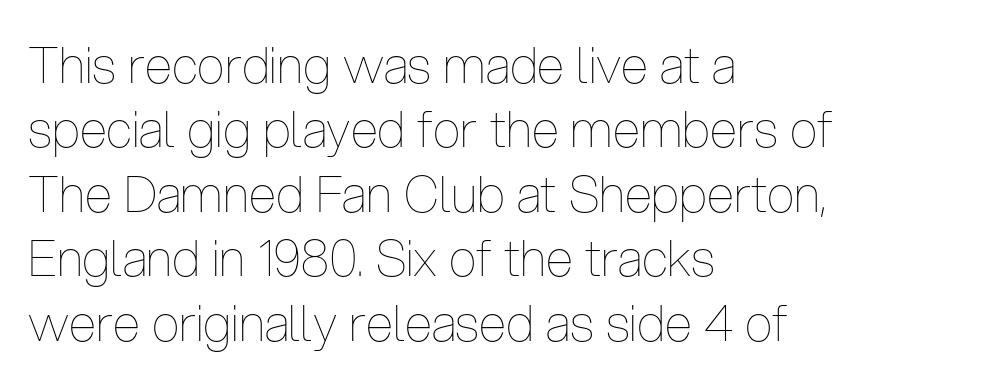
Glyph-to-glyph distance matches everyday printed text. The letters advance in unequal steps, a hallmark of proportional type. This sample keeps an unexceptional amount of space between lines. No italicization has been applied; the sample stays upright. Stem width sits at or under what a default text font uses. Which margin do the lines hug? The left one — the right edge is uneven.
